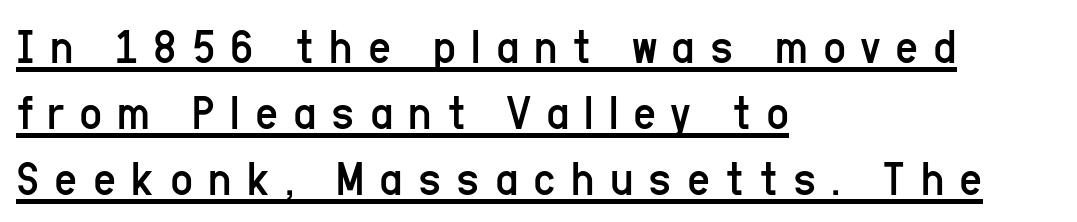
The image shows 50 px regular-weight, condensed sans-serif type, upright; set left-aligned, normal line spacing (1.32x), unusually wide letter spacing (+0.3 em), underlined; low stroke contrast and a medium x-height.
